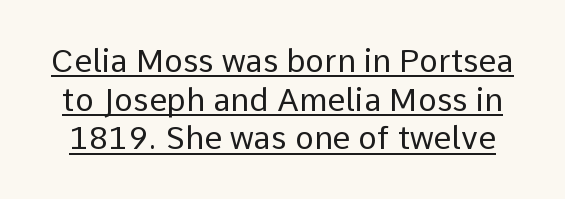
The image shows 32 px regular-weight sans-serif type, upright; set line spacing 1.21x, normal letter spacing, underlined; low stroke contrast and a medium x-height.
